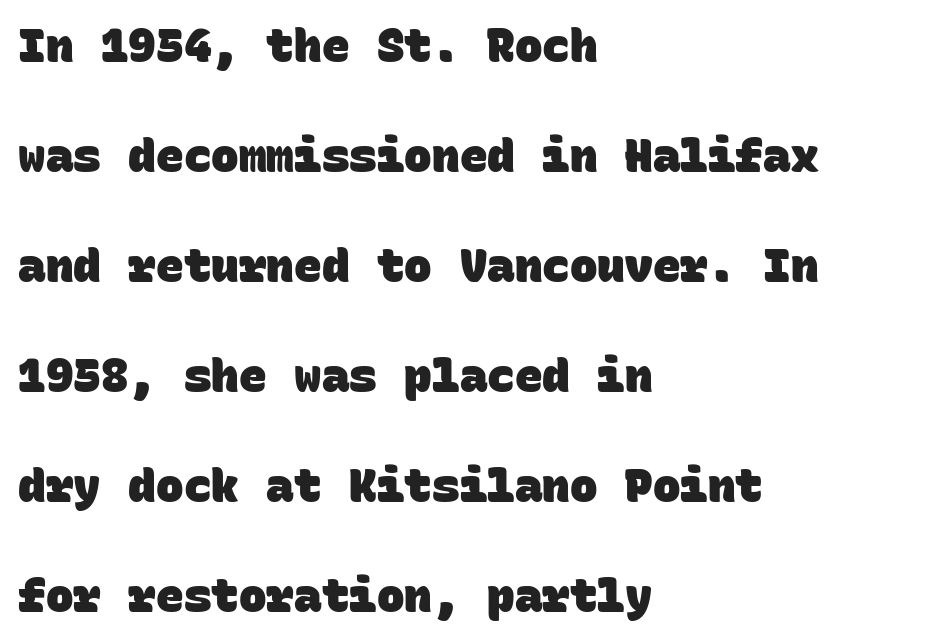
The image shows 46 px heavy sans-serif type, monospaced; set left-aligned, loose line spacing (2.39x), normal letter spacing, not underlined; low stroke contrast and a large x-height.
